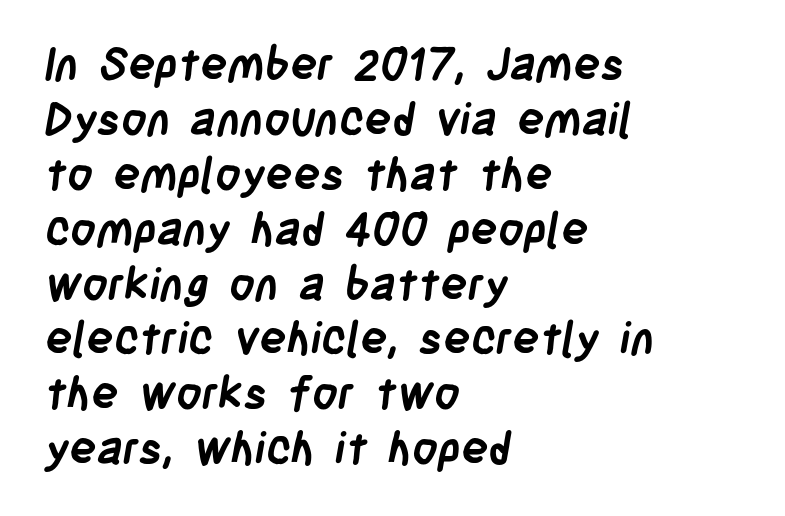
{"serif": "no", "bold": "yes", "weight": "semibold", "width": "condensed", "stroke_contrast": "low", "x_height": "large", "monospaced": "no", "underline": "no", "align": "left", "line_spacing_ratio": 1.22, "letter_spacing": "normal", "letter_spacing_em": 0.0, "glyph_px": 45}
